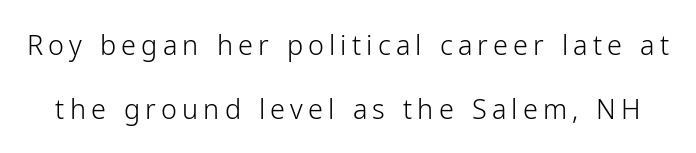
The image shows 27 px text type, upright; set loose line spacing (2.36x), not underlined.
